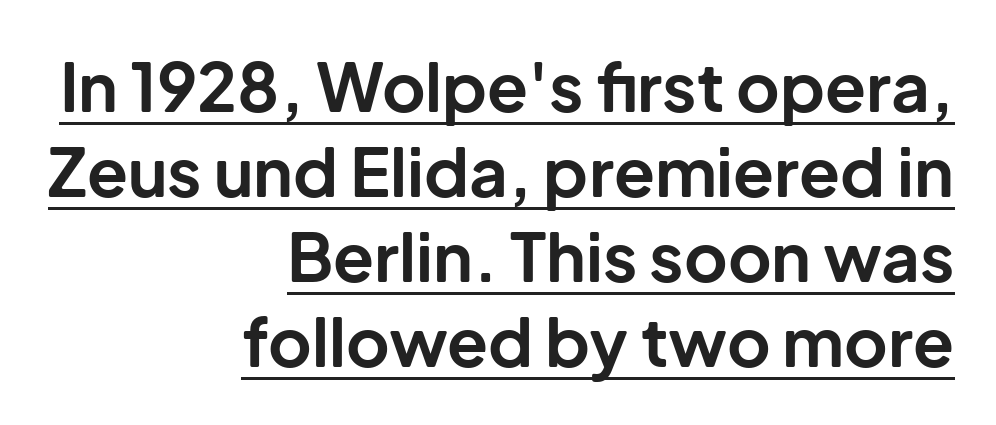
Notice how the passage keeps a crisp vertical edge on the right only. Think of a printed novel: that variable character pitch is what you see here. This is sans-serif lettering, the kind often seen on screens and signage. Does a line run under the words? Yes, clearly. One glance says typical: line gaps are just what's usual.
